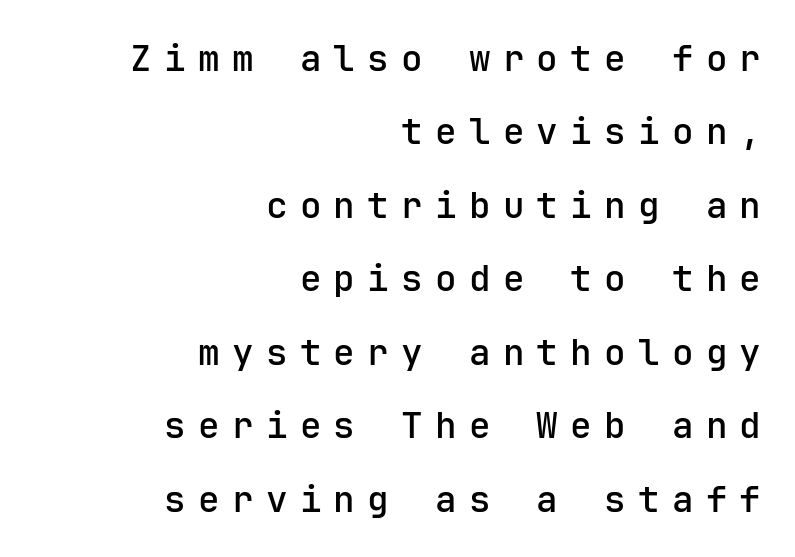
The image shows 36 px semibold sans-serif type, upright; set right-aligned, loose line spacing (2.04x), unusually wide letter spacing (+0.34 em), not underlined; low stroke contrast and a medium x-height.
